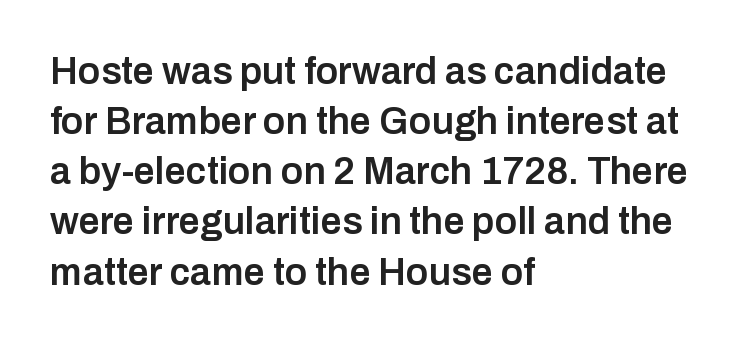
{"serif": "no", "italic": "no", "bold": "semi", "weight": "semibold", "width": "normal", "stroke_contrast": "low", "x_height": "medium", "monospaced": "no", "underline": "no", "align": "left", "line_spacing": "normal", "line_spacing_ratio": 1.32, "letter_spacing": "normal", "letter_spacing_em": 0.0, "glyph_px": 38}
